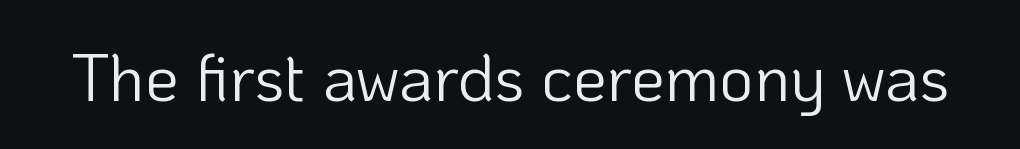
The font is comparable to plain body text, perhaps lighter. Underline: absent. A sans-serif font was chosen for this passage. This is the regular roman posture of the typeface.
